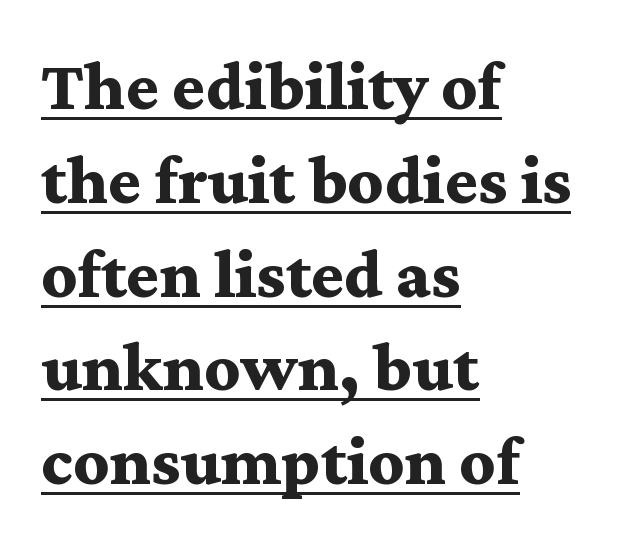
Q: Is the text bold? A: Yes.
Q: Is the text italic (slanted)? A: No, it is upright.
Q: Is the typeface a serif or a sans-serif typeface? A: Serif.
Q: Is the text underlined? A: Yes.
Q: How is the paragraph aligned? A: Left-aligned.
Q: Is the spacing between letters normal or unusually wide? A: Normal.
Q: Is the spacing between lines tight, normal or loose? A: Normal.
Q: Width (condensed, normal, or wide)? A: Wide.
Q: Stroke contrast? A: Medium.
Q: x-height? A: Medium.
Q: Monospaced? A: No.
